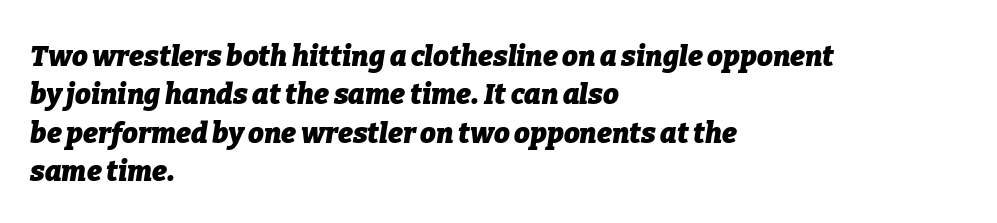
Q: Is the text bold? A: Yes.
Q: Is the text italic (slanted)? A: Yes, it leans right by about 9 degrees.
Q: Is the text underlined? A: No.
Q: How is the paragraph aligned? A: Left-aligned.
Q: Is the spacing between letters normal or unusually wide? A: Normal.
Q: Is the spacing between lines tight, normal or loose? A: Normal.
Q: Width (condensed, normal, or wide)? A: Normal.
Q: Stroke contrast? A: Low.
Q: x-height? A: Medium.
Q: Monospaced? A: No.
